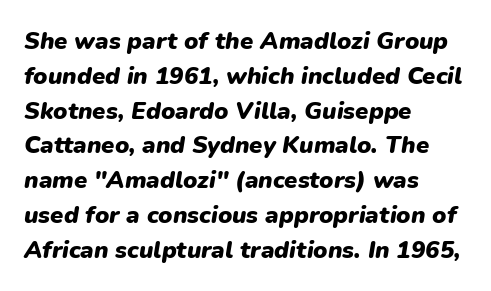
{"italic": "yes", "lean": "right", "slant_degrees": 9, "bold": "yes", "underline": "no", "align": "left", "line_spacing": "normal", "line_spacing_ratio": 1.45, "letter_spacing": "normal", "letter_spacing_em": 0.0, "glyph_px": 24}
